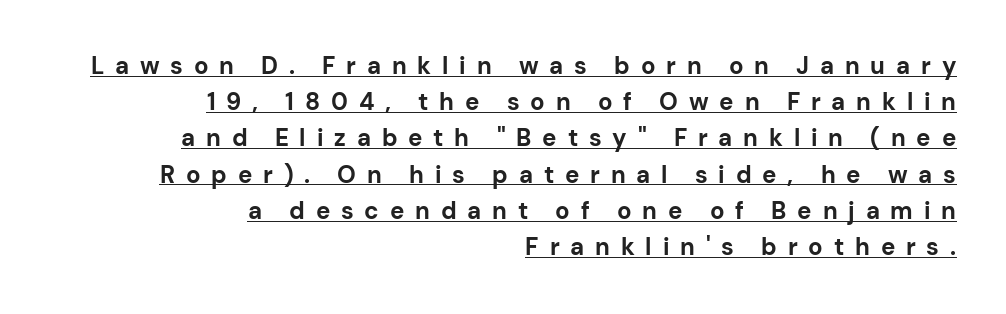
The words here are underlined. The type sits square on the baseline with zero lean. Honestly, the letter spacing is so wide it's the main thing you notice. Does the copy run flush right? Yes — the right margin is perfectly even.
